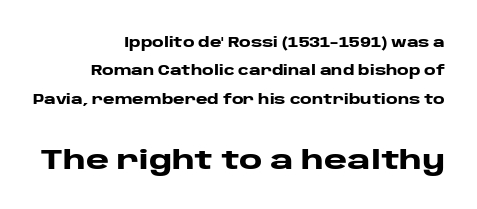
As a designer I'd log this as weight 700, bold. Honestly, the letter spacing is just normal — you wouldn't notice it. Letterform terminals end flat and unadorned throughout the passage. Spacing verdict: proportional, widths tailored to each character.
